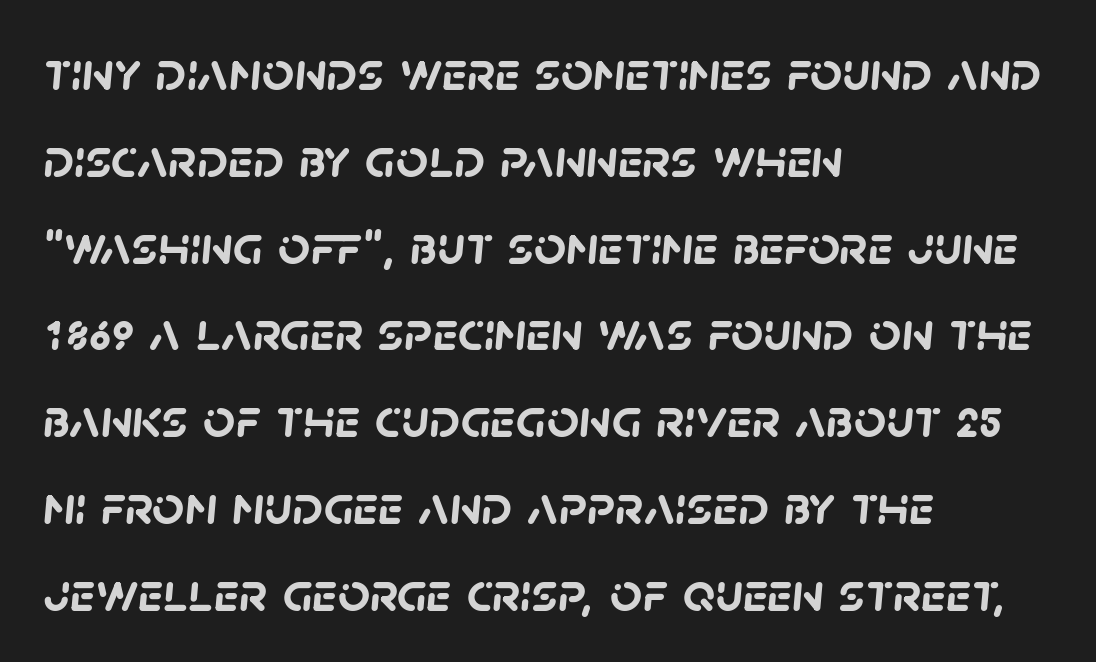
The image shows 56 px semibold sans-serif type; set left-aligned, normal line spacing (1.55x), normal letter spacing, not underlined; low stroke contrast and a large x-height.
